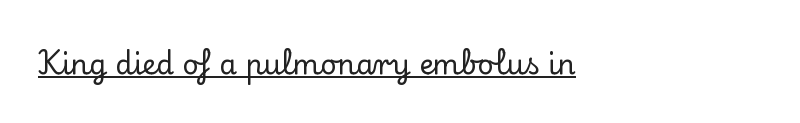
{"serif": "yes", "italic": "no", "width": "normal", "stroke_contrast": "low", "x_height": "small", "monospaced": "no", "underline": "yes", "align": "left", "letter_spacing": "normal", "letter_spacing_em": 0.0, "glyph_px": 28}
